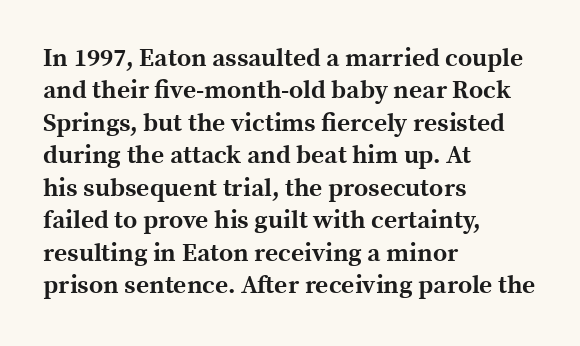
Q: Is the text bold? A: Yes.
Q: Is the text italic (slanted)? A: No, it is upright.
Q: Is the text underlined? A: No.
Q: How is the paragraph aligned? A: Left-aligned.
Q: Is the spacing between letters normal or unusually wide? A: Normal.
Q: Is the spacing between lines tight, normal or loose? A: Normal.
